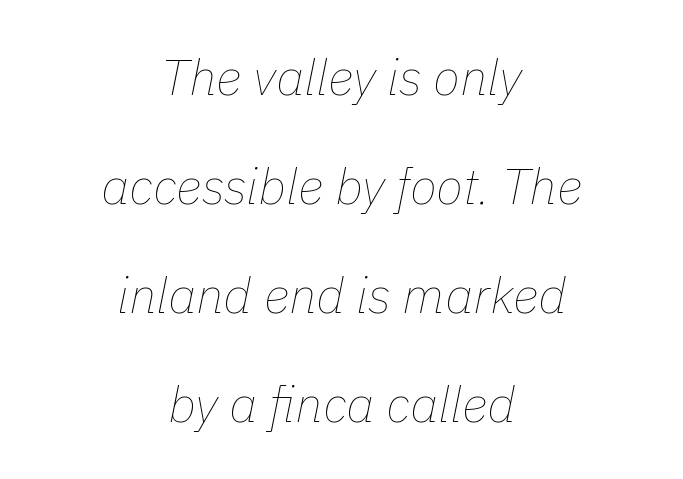
The image shows 50 px thin type, italic (leaning right); set centered, loose line spacing (2.18x), normal letter spacing, not underlined; low stroke contrast and a medium x-height.
